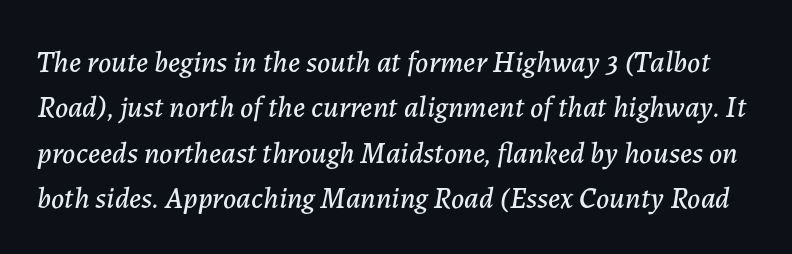
The image shows 30 px text type, italic (leaning right); set normal line spacing (1.51x), normal letter spacing, not underlined; low stroke contrast and a medium x-height.
